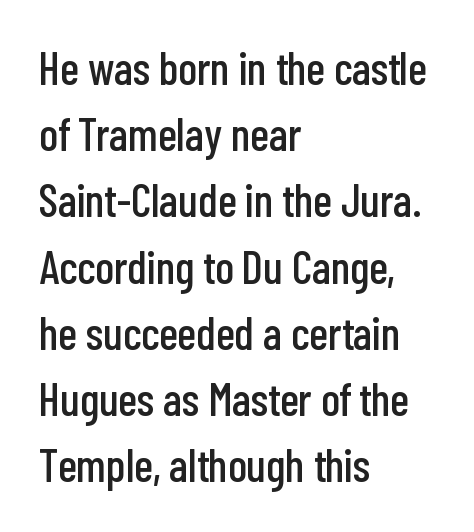
{"serif": "no", "italic": "no", "width": "condensed", "stroke_contrast": "low", "x_height": "medium", "monospaced": "no", "underline": "no", "align": "left", "line_spacing": "normal", "line_spacing_ratio": 1.44, "letter_spacing": "normal", "letter_spacing_em": 0.0, "glyph_px": 46}
